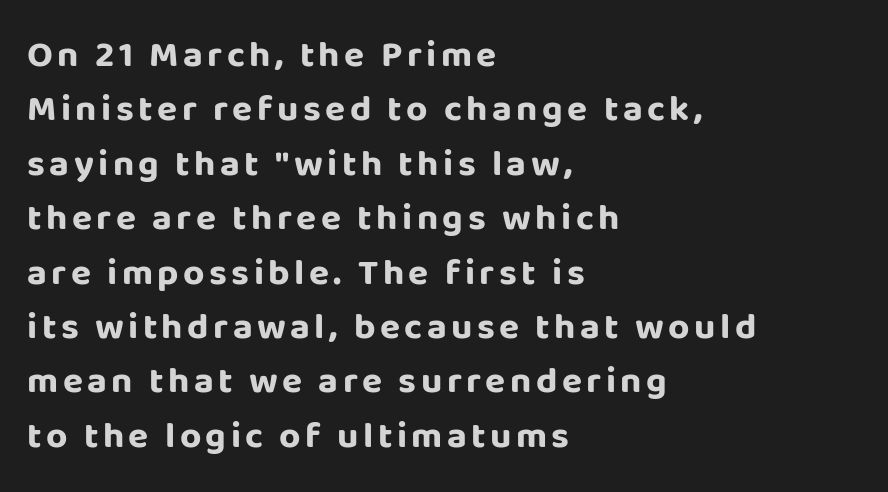
Normally led — the rows are evenly, conventionally spaced. These lines are rendered in a variable-pitch font. The setting favours the left margin, as ordinary paragraphs usually do. Anything drawn beneath the words? Only blank space. Bold? Absolutely — the strokes are thick and heavy. It's the straight-up-and-down kind of type.
